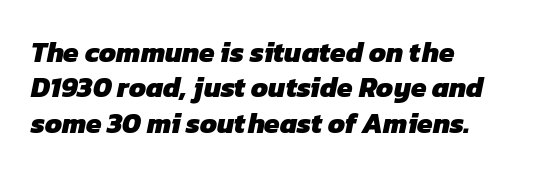
{"serif": "no", "bold": "yes", "weight": "heavy", "width": "normal", "stroke_contrast": "low", "x_height": "medium", "monospaced": "no", "underline": "no", "align": "left", "line_spacing": "normal", "line_spacing_ratio": 1.26, "letter_spacing": "normal", "letter_spacing_em": 0.0, "glyph_px": 28}
